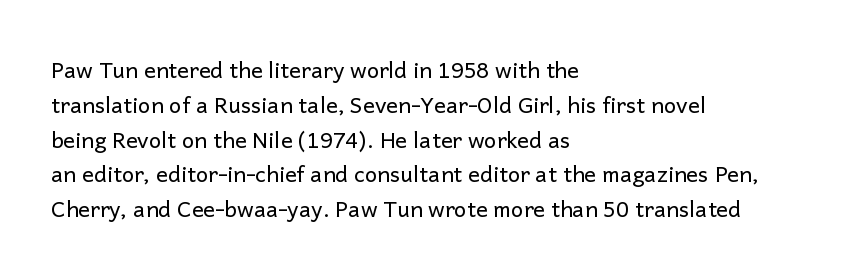
Q: Is the text bold? A: No.
Q: Is the text italic (slanted)? A: No, it is upright.
Q: Is the text underlined? A: No.
Q: How is the paragraph aligned? A: Left-aligned.
Q: Is the spacing between letters normal or unusually wide? A: Normal.
Q: Is the spacing between lines tight, normal or loose? A: Normal.
